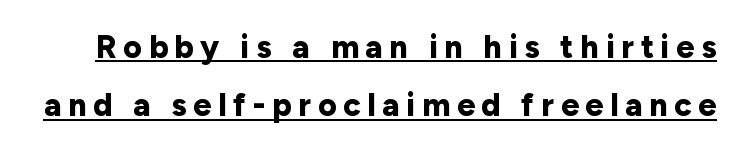
Q: Is the text bold? A: Yes.
Q: Is the text italic (slanted)? A: No, it is upright.
Q: Is the typeface a serif or a sans-serif typeface? A: Sans-serif.
Q: Is the text underlined? A: Yes.
Q: Is the spacing between letters normal or unusually wide? A: Unusually wide.
Q: Width (condensed, normal, or wide)? A: Normal.
Q: Stroke contrast? A: Low.
Q: x-height? A: Medium.
Q: Monospaced? A: No.
